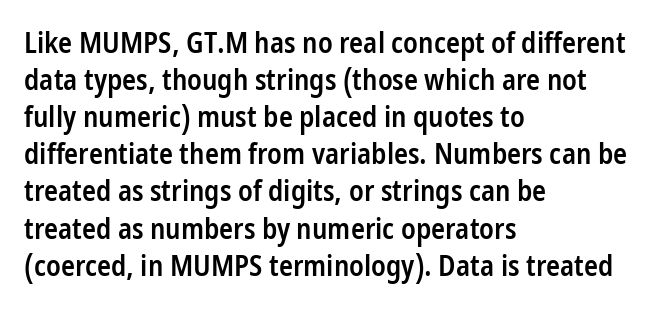
These lines were composed using upright roman letters. The rendering uses a moderate line-height, typical for paragraphs. Here the glyphs are tracked normally, forming tight word shapes. What weight is shown? A semibold, between regular and bold. The rendering uses natural spacing where letterforms have individual widths.
